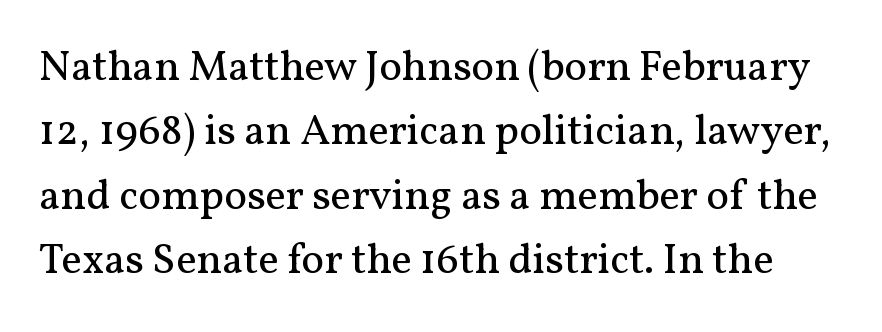
{"serif": "yes", "italic": "no", "bold": "no", "weight": "regular", "width": "normal", "stroke_contrast": "medium", "x_height": "medium", "monospaced": "no", "underline": "no", "line_spacing": "normal", "line_spacing_ratio": 1.5, "letter_spacing": "normal", "letter_spacing_em": 0.0, "glyph_px": 43}
